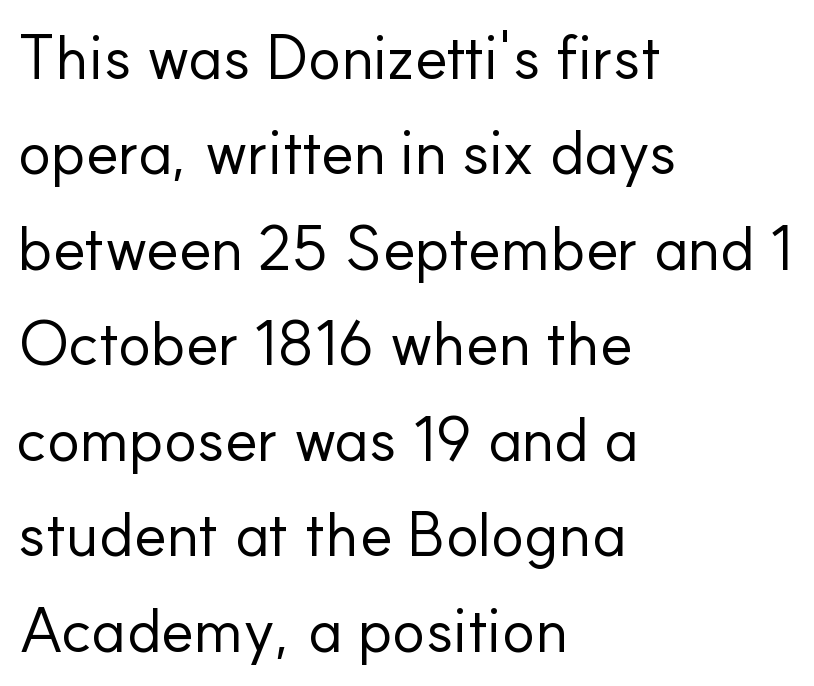
The image shows 62 px regular-weight sans-serif type, upright; set left-aligned, normal line spacing (1.54x), normal letter spacing, not underlined; low stroke contrast and a small x-height.
